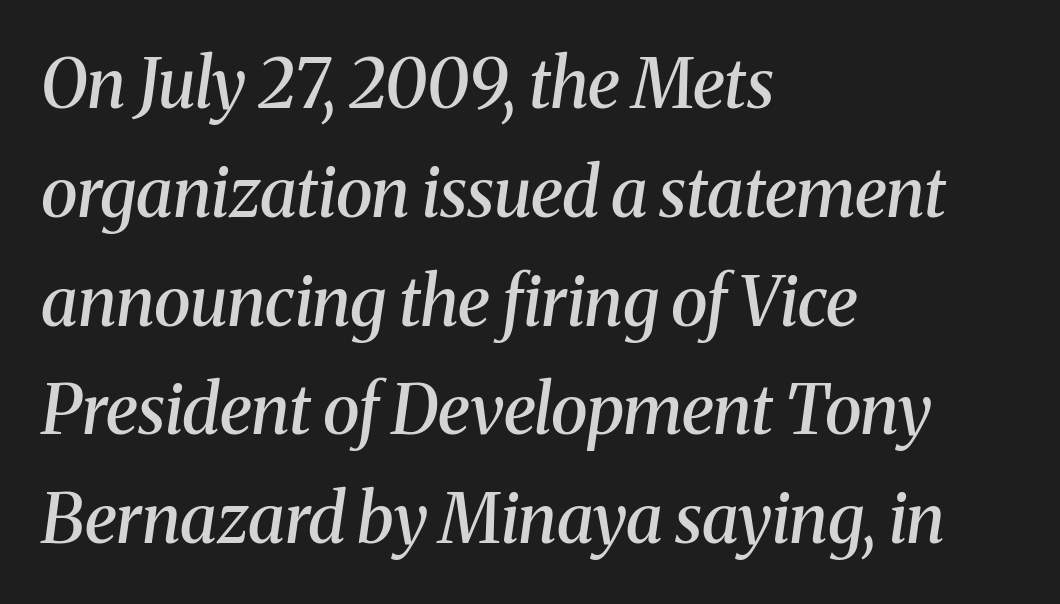
The gap between lines stays unmarked. The letters advance in unequal steps, a hallmark of proportional type. Note: serifs present on the glyphs. Where is the straight margin? On the left.
